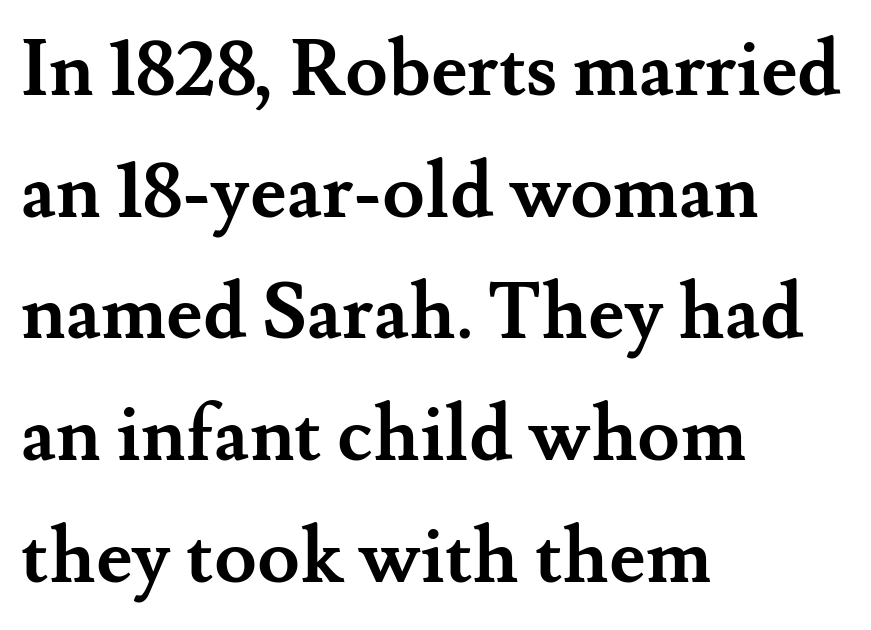
The letterforms sit shoulder to shoulder at normal distance. These lines sit exactly where default settings would place them. The characters display serif detailing at their extremities. Summary of weight: heavy, a full bold.
